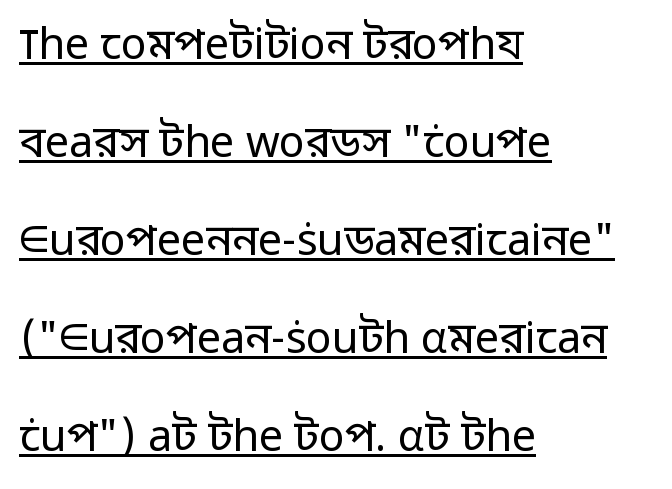
Character widths vary here, with narrow letters taking less room than wide ones. Has an underline been added? It has. The characters display no serif detailing; their extremities are plain. The type sits square on the baseline with zero lean. Compared with typical body copy, the letter spacing here is the same.
